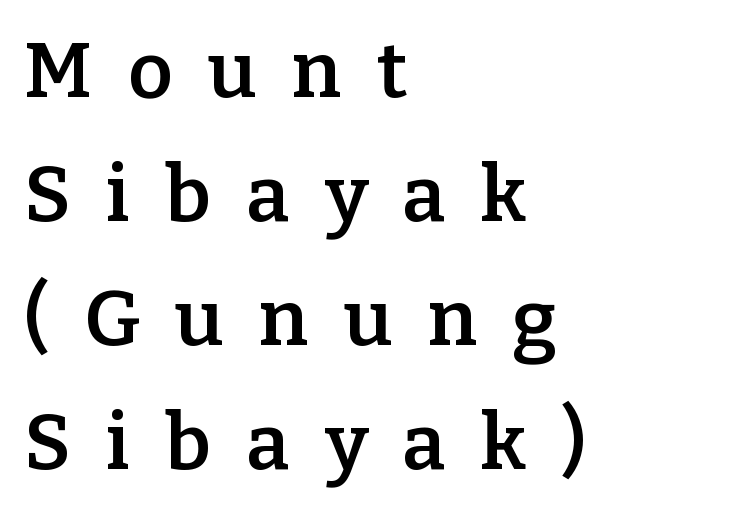
The image shows 78 px semibold serif type, upright; set left-aligned, normal line spacing (1.59x), unusually wide letter spacing (+0.45 em), not underlined; low stroke contrast and a medium x-height.
